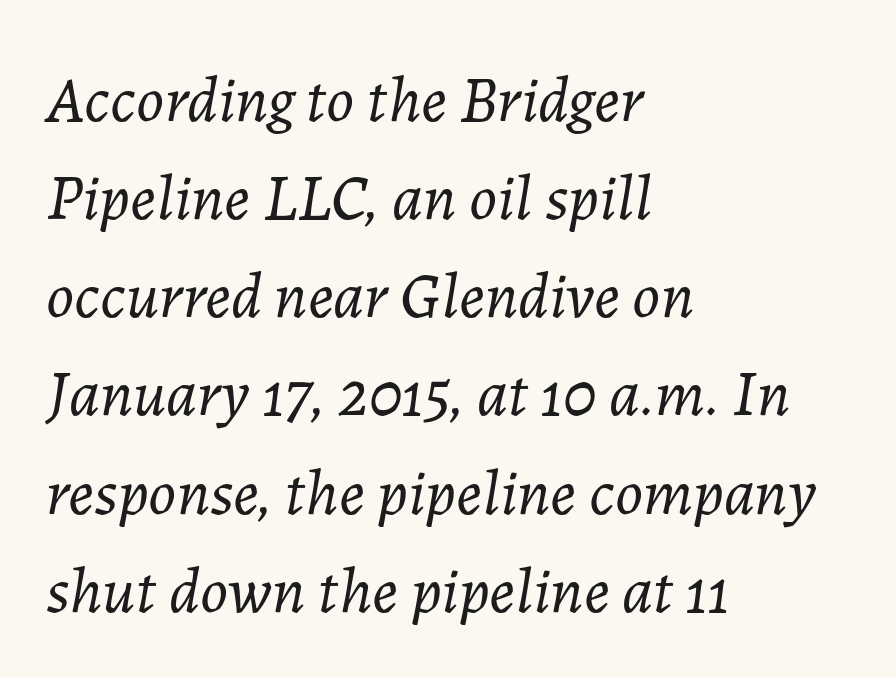
{"italic": "yes", "lean": "right", "slant_degrees": 7, "bold": "no", "weight": "light", "width": "normal", "stroke_contrast": "low", "x_height": "medium", "monospaced": "no", "underline": "no", "align": "left", "line_spacing": "normal", "line_spacing_ratio": 1.51, "letter_spacing": "normal", "letter_spacing_em": 0.0, "glyph_px": 65}
